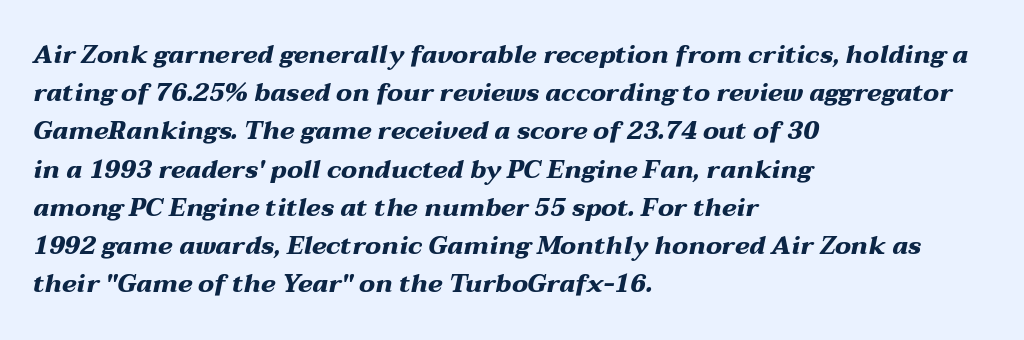
The image shows 25 px bold type, italic (leaning right); set left-aligned, normal line spacing (1.53x), normal letter spacing, not underlined.
